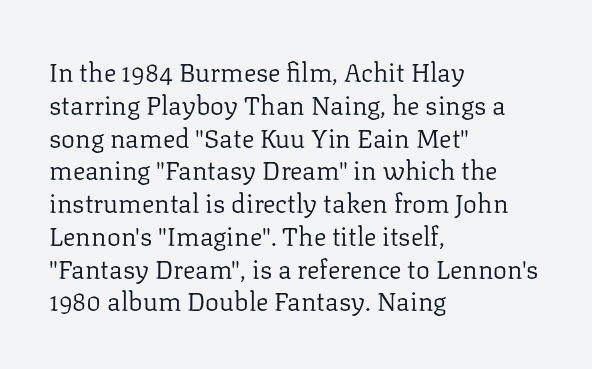
The image shows 26 px text type, upright; set left-aligned, normal line spacing (1.26x), normal letter spacing, not underlined.
